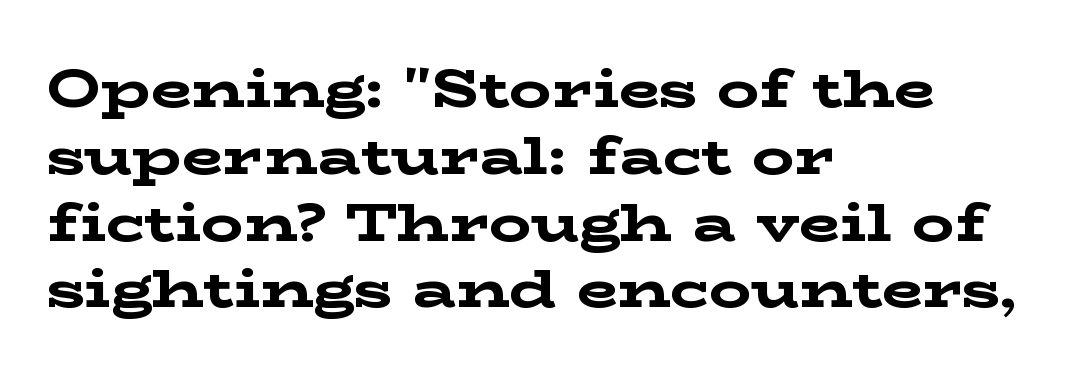
The image shows 53 px bold, wide serif type, upright; set left-aligned, normal line spacing (1.26x), normal letter spacing, not underlined; low stroke contrast and a medium x-height.
